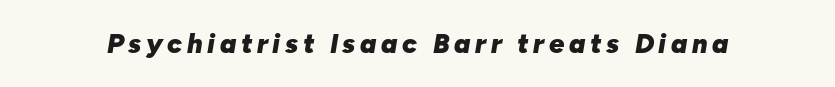
The image shows 27 px bold type, italic (leaning right); set not underlined.
